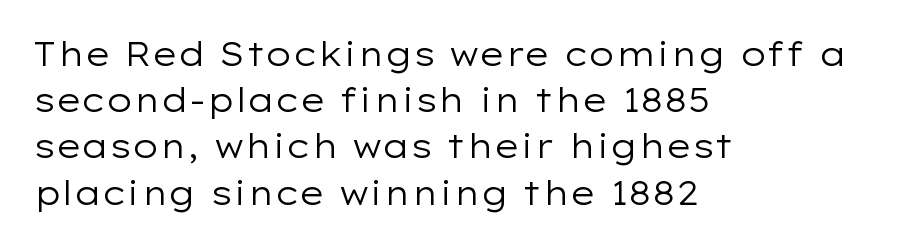
The image shows 33 px regular-weight, wide sans-serif type, upright; set left-aligned, normal line spacing (1.4x), normal letter spacing, not underlined; low stroke contrast and a medium x-height.
